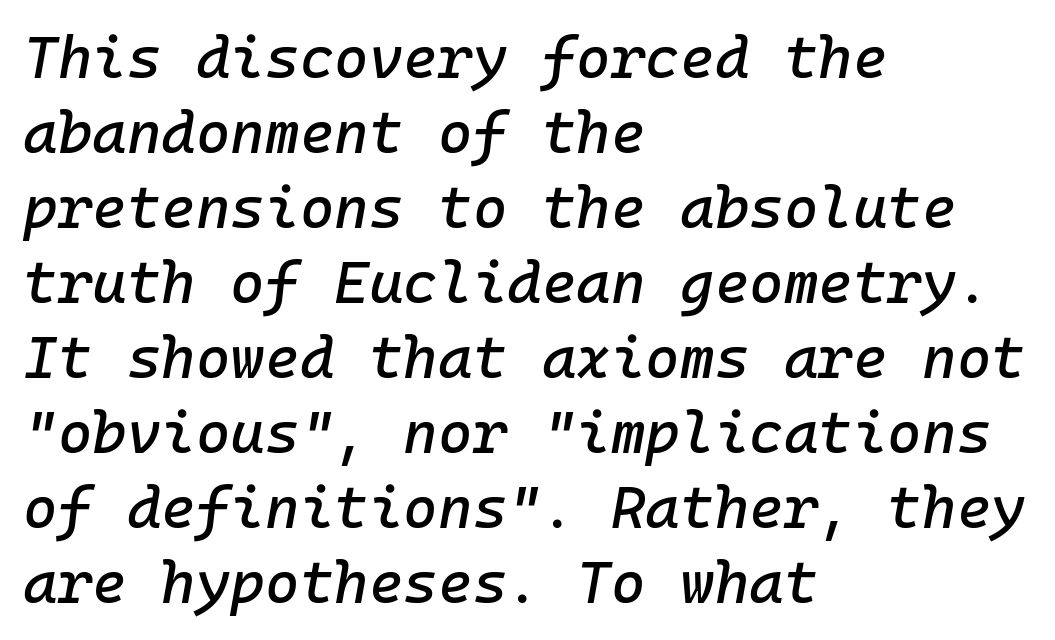
The image shows 59 px text type, italic (leaning right), monospaced; set left-aligned, normal line spacing (1.27x), normal letter spacing, not underlined; low stroke contrast and a medium x-height.
